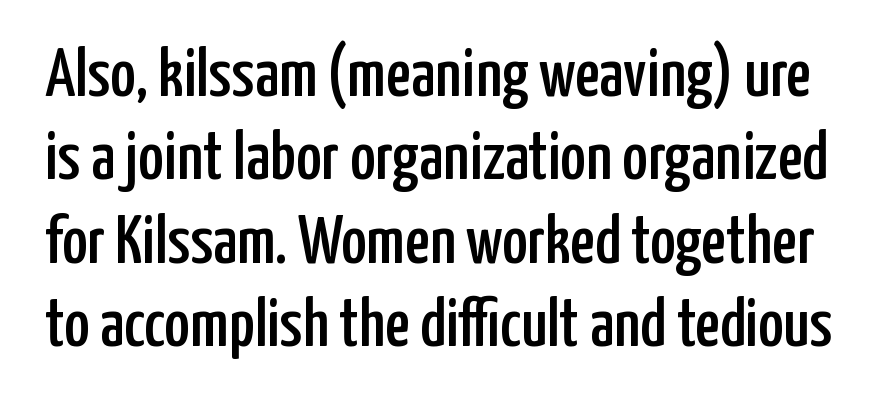
The image shows 69 px condensed sans-serif type, upright; set line spacing 1.21x, normal letter spacing, not underlined; low stroke contrast and a medium x-height.
